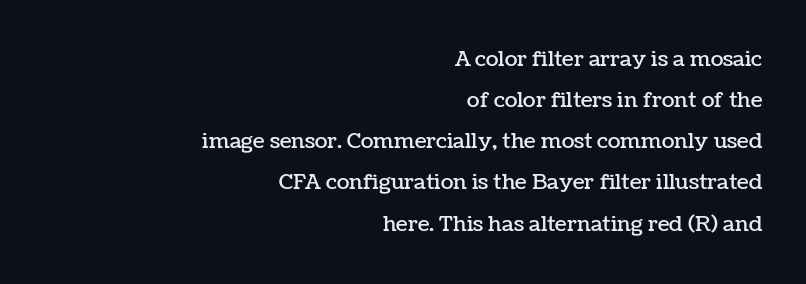
The gaps between neighbouring characters are ordinary and unremarkable. Leading is clearly above the norm, producing a sparse column. The rendering anchors every line to the right-hand side. A roman cut, with each character standing at attention. Honestly, there is no underline to notice here at all.
